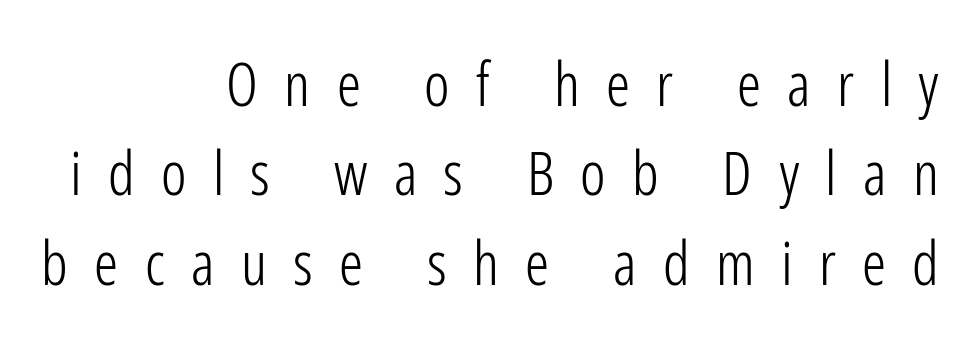
The image shows 60 px light, condensed sans-serif type, upright; set right-aligned, normal line spacing (1.49x), unusually wide letter spacing (+0.44 em), not underlined; low stroke contrast and a medium x-height.
